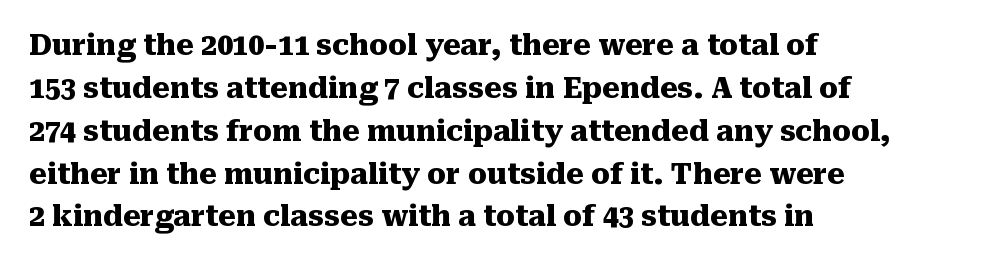
The image shows 28 px heavy serif type, upright; set left-aligned, normal line spacing (1.53x), normal letter spacing, not underlined; medium stroke contrast and a medium x-height.
